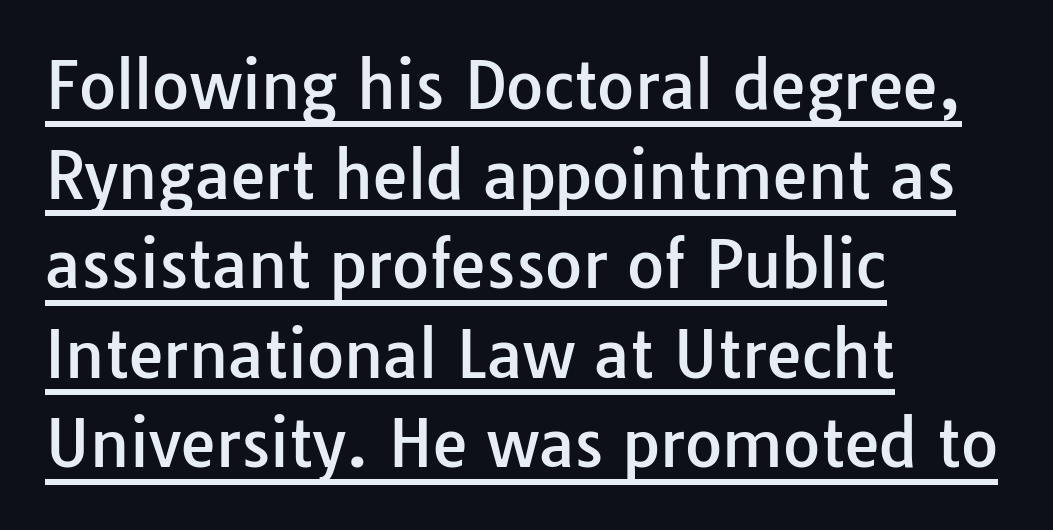
Q: Is the text italic (slanted)? A: No, it is upright.
Q: Is the typeface a serif or a sans-serif typeface? A: Sans-serif.
Q: Is the text underlined? A: Yes.
Q: How is the paragraph aligned? A: Left-aligned.
Q: Is the spacing between letters normal or unusually wide? A: Normal.
Q: Is the spacing between lines tight, normal or loose? A: Normal.
Q: Width (condensed, normal, or wide)? A: Normal.
Q: Stroke contrast? A: Low.
Q: x-height? A: Medium.
Q: Monospaced? A: No.
